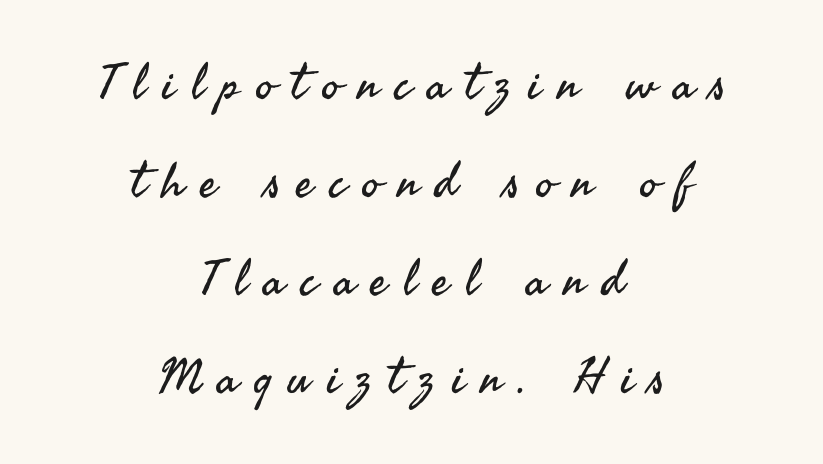
You could not count columns in this text — the font is proportionally spaced. Someone cranked the tracking dial way up on this one. These lines stack symmetrically, like a column narrowing and widening about its center. Note: no serifs on the glyphs. The baseline area is clear.
